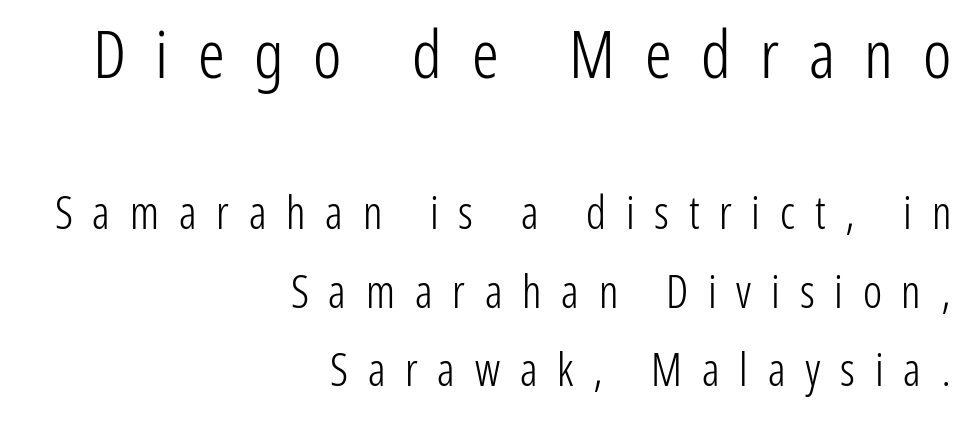
{"serif": "no", "italic": "no", "bold": "no", "weight": "light", "width": "condensed", "stroke_contrast": "low", "x_height": "medium", "monospaced": "no", "underline": "no", "align": "right", "line_spacing_ratio": 1.75, "letter_spacing": "wide", "letter_spacing_em": 0.44, "larger_block": "first", "size_ratio": 1.49, "glyph_px": 67}
